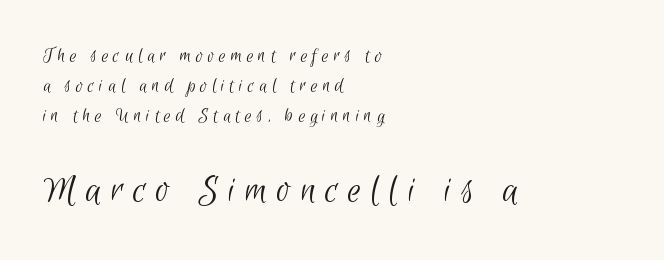
{"serif": "no", "bold": "no", "weight": "light", "width": "condensed", "stroke_contrast": "low", "x_height": "small", "monospaced": "no", "underline": "no", "align": "left", "line_spacing": "normal", "line_spacing_ratio": 1.42, "letter_spacing": "wide", "letter_spacing_em": 0.23, "larger_block": "second", "size_ratio": 2.0, "glyph_px": 42}
